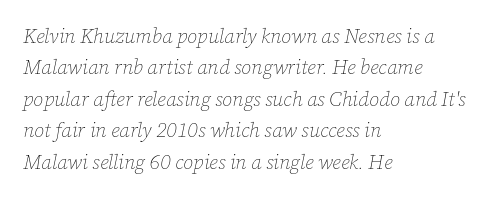
The image shows 20 px text type, italic (leaning right); set left-aligned, normal line spacing (1.57x), normal letter spacing, not underlined.
